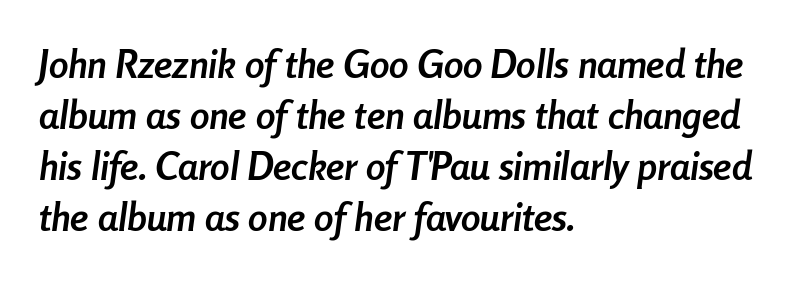
{"italic": "yes", "lean": "right", "slant_degrees": 8, "bold": "yes", "weight": "semibold", "width": "condensed", "stroke_contrast": "low", "x_height": "medium", "monospaced": "no", "underline": "no", "align": "left", "line_spacing": "normal", "line_spacing_ratio": 1.31, "letter_spacing": "normal", "letter_spacing_em": 0.0, "glyph_px": 39}
